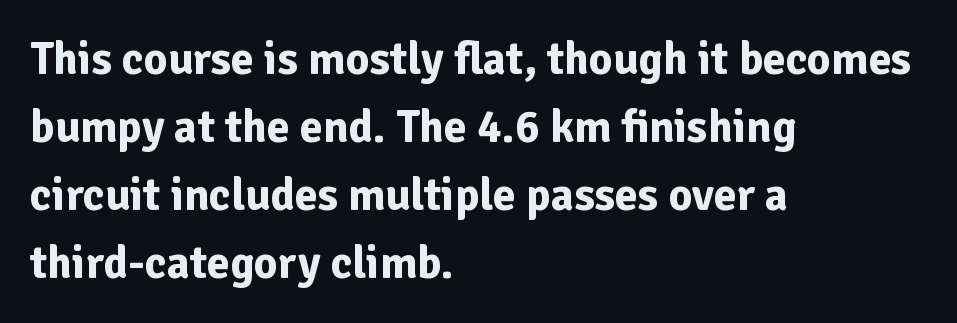
Q: Is the text bold? A: Yes.
Q: Is the text italic (slanted)? A: No, it is upright.
Q: Is the typeface a serif or a sans-serif typeface? A: Sans-serif.
Q: Is the text underlined? A: No.
Q: How is the paragraph aligned? A: Left-aligned.
Q: Is the spacing between letters normal or unusually wide? A: Normal.
Q: Is the spacing between lines tight, normal or loose? A: Normal.
Q: Width (condensed, normal, or wide)? A: Normal.
Q: Stroke contrast? A: Low.
Q: x-height? A: Medium.
Q: Monospaced? A: No.
